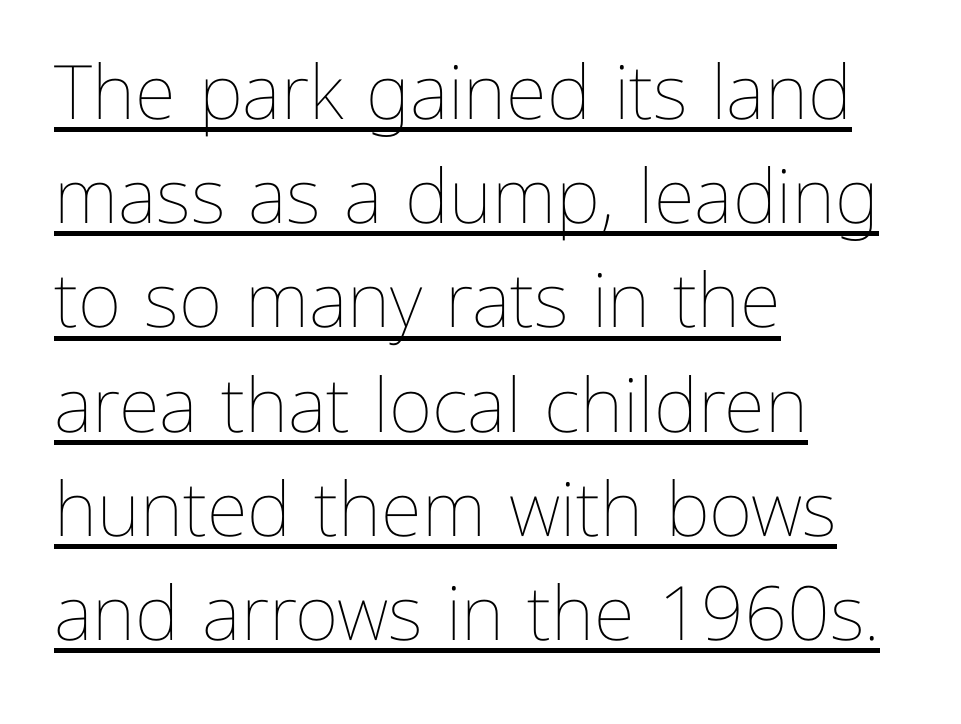
Q: Is the text bold? A: No.
Q: Is the text italic (slanted)? A: No, it is upright.
Q: Is the text underlined? A: Yes.
Q: How is the paragraph aligned? A: Left-aligned.
Q: Is the spacing between letters normal or unusually wide? A: Normal.
Q: Is the spacing between lines tight, normal or loose? A: Normal.
Q: Width (condensed, normal, or wide)? A: Normal.
Q: Stroke contrast? A: Low.
Q: x-height? A: Medium.
Q: Monospaced? A: No.
